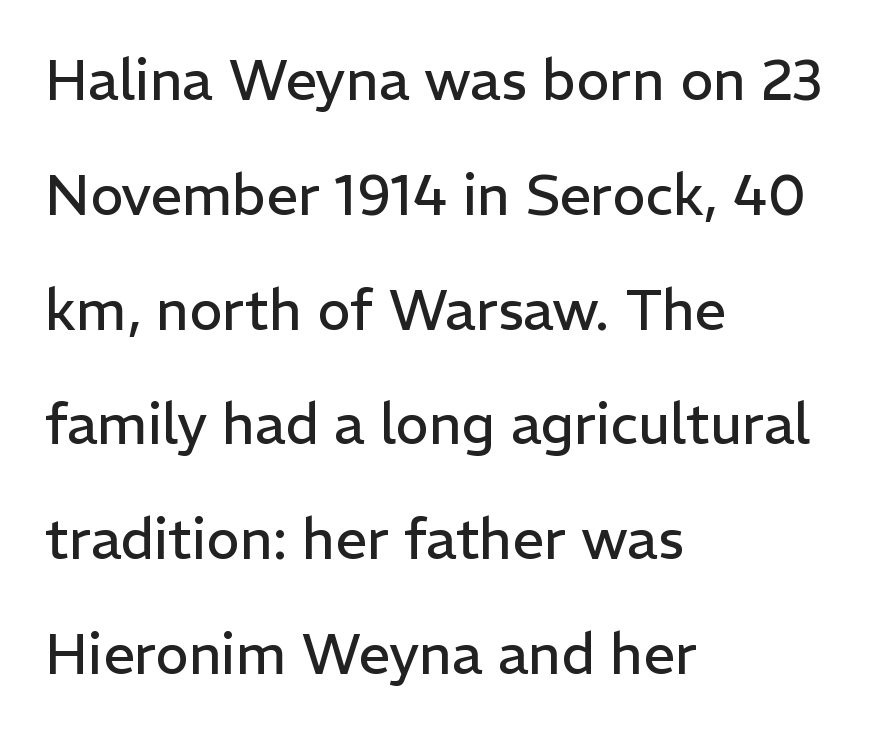
Q: Is the text bold? A: No.
Q: Is the text italic (slanted)? A: No, it is upright.
Q: Is the typeface a serif or a sans-serif typeface? A: Sans-serif.
Q: Is the text underlined? A: No.
Q: How is the paragraph aligned? A: Left-aligned.
Q: Is the spacing between letters normal or unusually wide? A: Normal.
Q: Is the spacing between lines tight, normal or loose? A: Loose.
Q: Width (condensed, normal, or wide)? A: Normal.
Q: Stroke contrast? A: Low.
Q: x-height? A: Medium.
Q: Monospaced? A: No.
